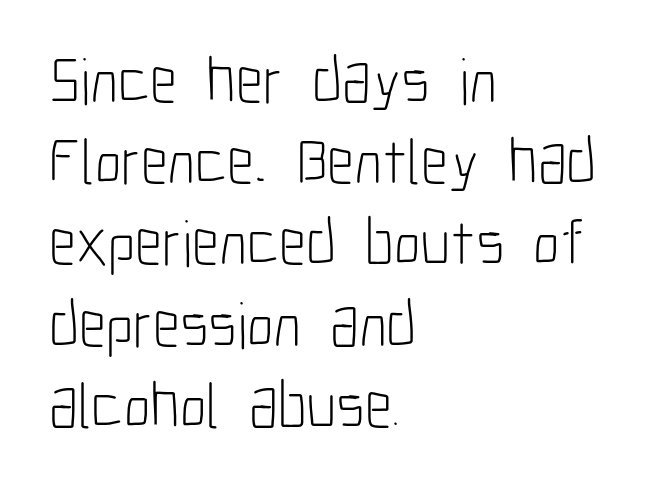
{"serif": "no", "italic": "no", "bold": "no", "weight": "light", "width": "condensed", "stroke_contrast": "low", "x_height": "medium", "monospaced": "no", "underline": "no", "align": "left", "line_spacing": "normal", "line_spacing_ratio": 1.25, "letter_spacing": "normal", "letter_spacing_em": 0.0, "glyph_px": 65}
